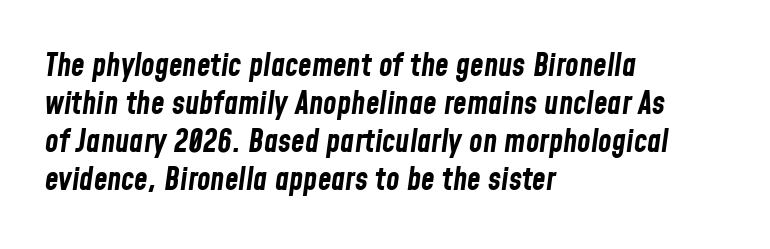
The image shows 31 px bold, condensed type, italic (leaning right); set left-aligned, line spacing 1.23x, normal letter spacing, not underlined; low stroke contrast and a medium x-height.
